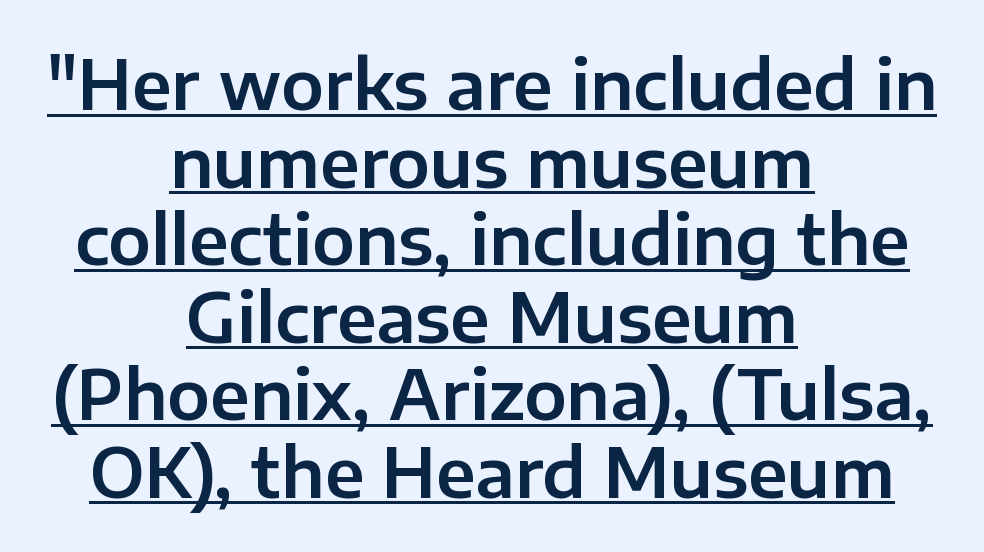
The image shows 68 px sans-serif type, upright; set centered, tight line spacing (1.14x), normal letter spacing, underlined; low stroke contrast and a medium x-height.
